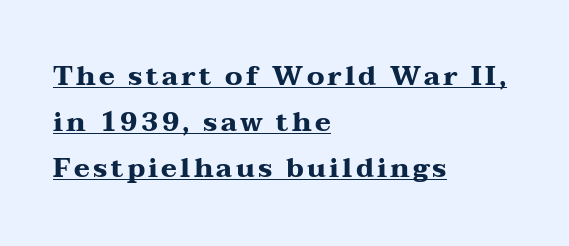
This sample carries an underscore along the baseline area. Do the letters lean? They stand straight. These words are printed bold, with thick strokes throughout. The typesetter chose a ragged-right arrangement here.
